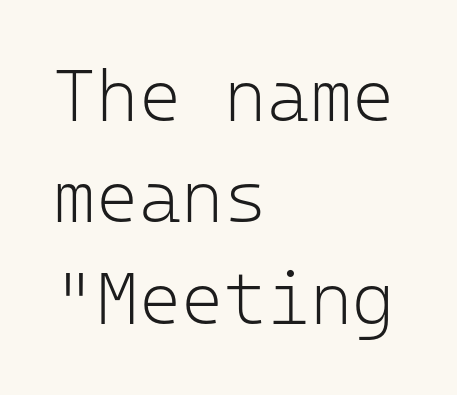
Q: Is the text bold? A: No.
Q: Is the text italic (slanted)? A: No, it is upright.
Q: Is the typeface a serif or a sans-serif typeface? A: Sans-serif.
Q: Is the text underlined? A: No.
Q: How is the paragraph aligned? A: Left-aligned.
Q: Is the spacing between letters normal or unusually wide? A: Normal.
Q: Is the spacing between lines tight, normal or loose? A: Normal.
Q: Width (condensed, normal, or wide)? A: Normal.
Q: Stroke contrast? A: Low.
Q: x-height? A: Medium.
Q: Monospaced? A: Yes.
